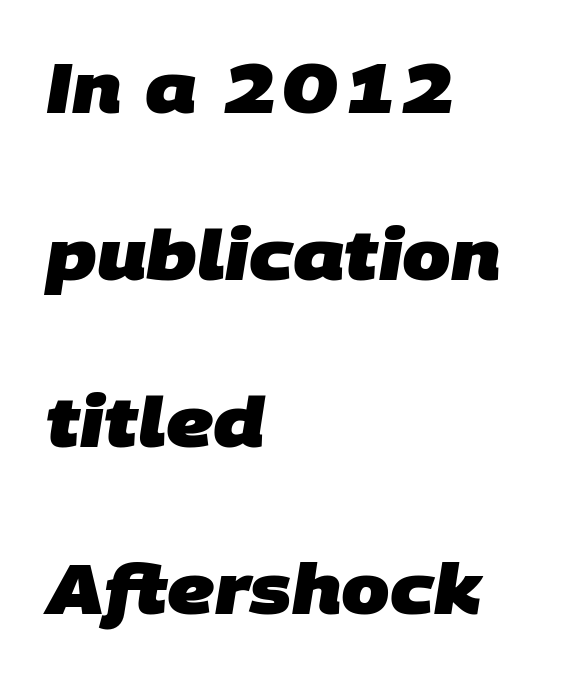
The image shows 69 px heavy sans-serif type; set left-aligned, loose line spacing (2.42x), normal letter spacing, not underlined; low stroke contrast and a large x-height.
